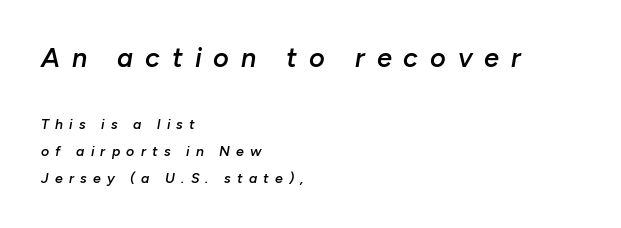
Slightly chunky letters — semibold, I'd say, not full bold. The passage shown leans; its letterforms are oblique. Students, observe: this is what heavily led, spacious text looks like. Here the first block reads like a headline and the second like body copy. Compared with a centered layout, this one pins lines to the left instead.
